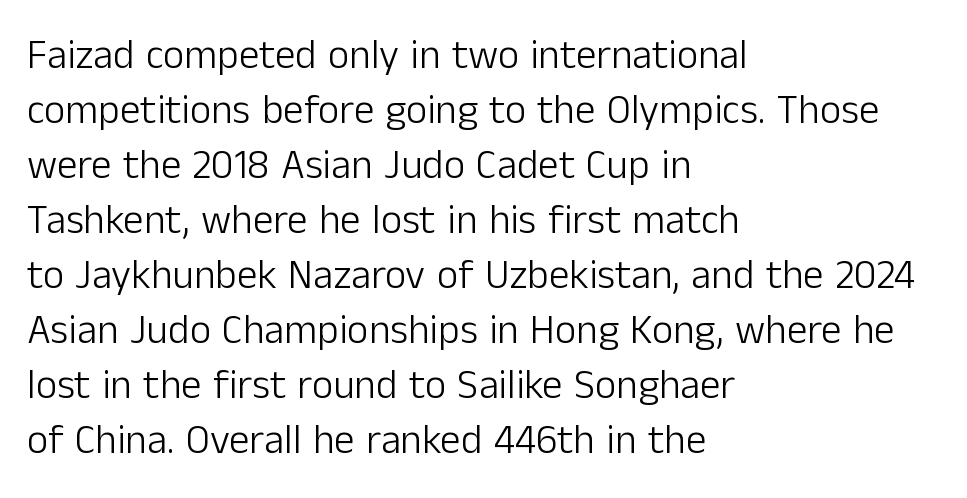
Q: Is the text bold? A: No.
Q: Is the text italic (slanted)? A: No, it is upright.
Q: Is the typeface a serif or a sans-serif typeface? A: Sans-serif.
Q: Is the text underlined? A: No.
Q: How is the paragraph aligned? A: Left-aligned.
Q: Is the spacing between letters normal or unusually wide? A: Normal.
Q: Is the spacing between lines tight, normal or loose? A: Normal.
Q: Width (condensed, normal, or wide)? A: Normal.
Q: Stroke contrast? A: Low.
Q: x-height? A: Medium.
Q: Monospaced? A: No.
